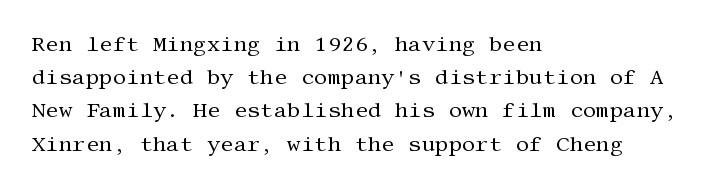
The image shows 21 px text type, upright; set left-aligned, normal line spacing (1.58x), normal letter spacing, not underlined.
